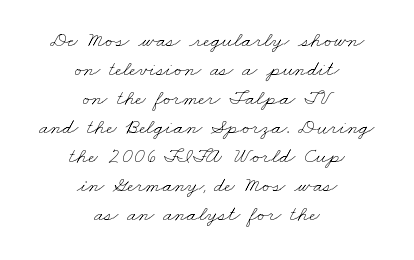
{"bold": "no", "underline": "no", "align": "center", "line_spacing": "normal", "line_spacing_ratio": 1.32, "letter_spacing": "normal", "letter_spacing_em": 0.0, "glyph_px": 22}
